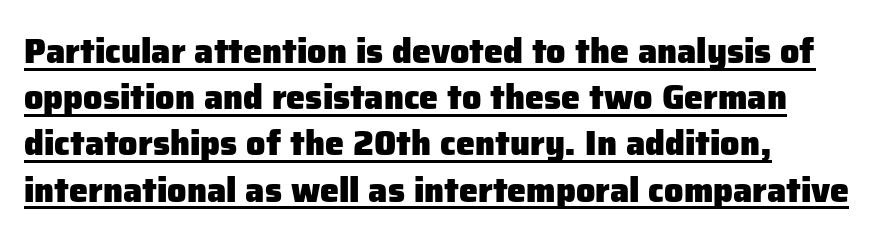
The image shows 34 px heavy sans-serif type, upright; set left-aligned, normal line spacing (1.36x), normal letter spacing, underlined; low stroke contrast and a medium x-height.
